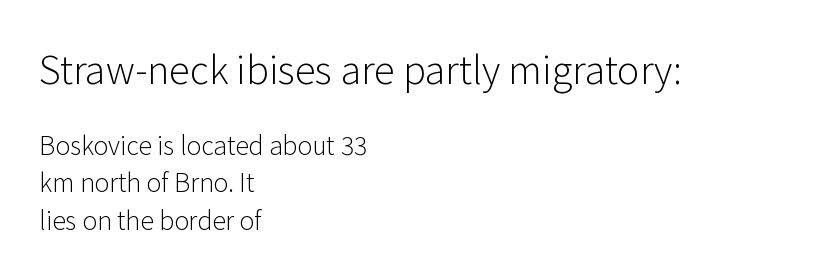
The rendering uses natural spacing where letterforms have individual widths. Characters follow at the spacing the type designer built in. The letters stand upright; this is a roman face. The glyphs are unaccompanied by any horizontal stroke below them. The first block has been scaled up relative to the second. These glyphs show unthickened strokes, regular width or finer.
